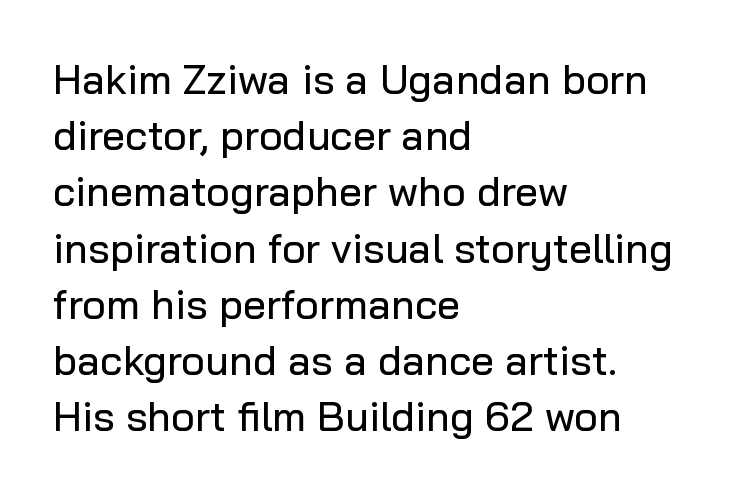
Type without underlining. Alignment: flush left. Observe the absence of serifs on each vertical stroke in this sample. Think of a printed novel: that variable character pitch is what you see here. How would I describe the line gaps? Plain and ordinary. This rendering leaves character spacing at its baseline value.
